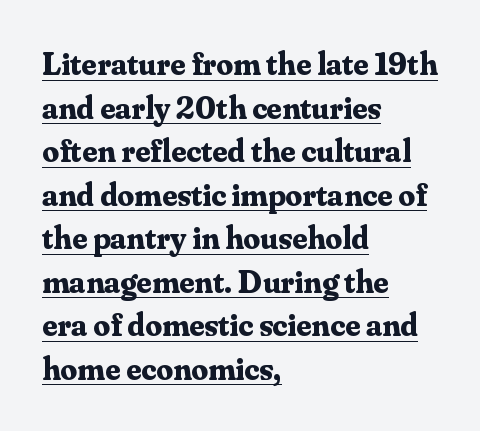
The rendering uses natural spacing where letterforms have individual widths. Reading down the column, the eye jumps a familiar distance to each next line. The sample's only ornament is a line tracing under the words. The setting favours the left margin, as ordinary paragraphs usually do. The horizontal fit of the characters is conventional and even.
